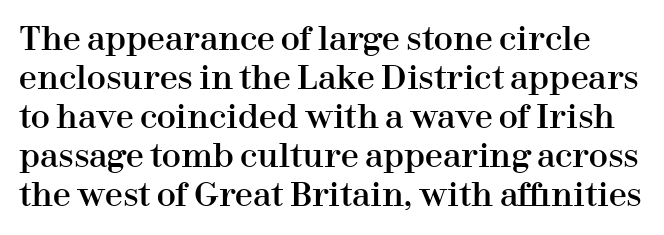
The image shows 32 px serif type, upright; set line spacing 1.22x, normal letter spacing, not underlined; high stroke contrast and a medium x-height.
